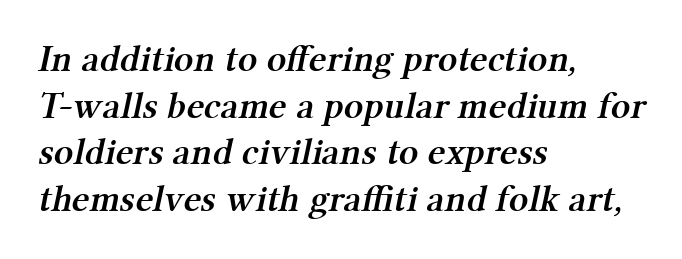
The image shows 38 px semibold serif type; set left-aligned, line spacing 1.23x, normal letter spacing, not underlined; medium stroke contrast and a medium x-height.
